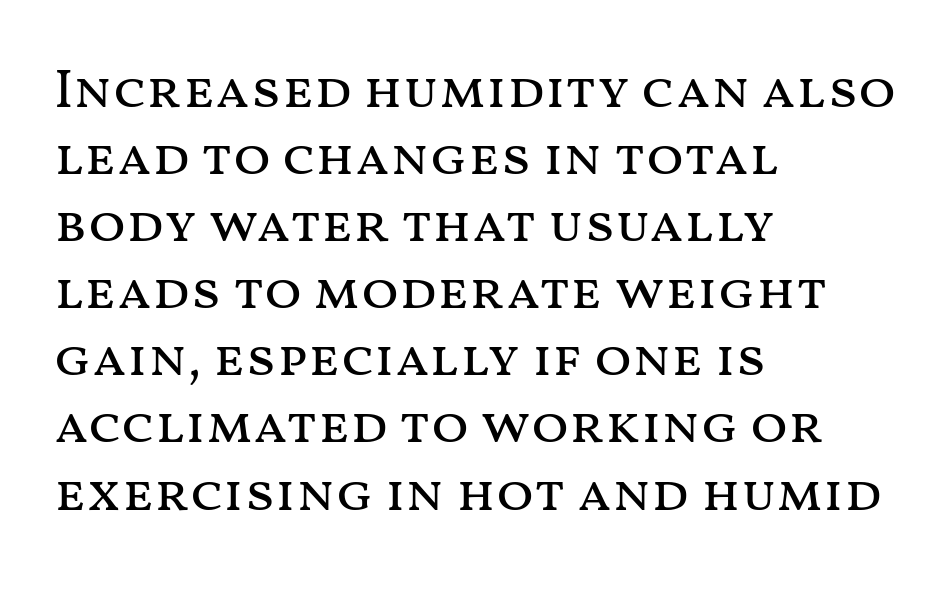
{"italic": "no", "bold": "no", "weight": "regular", "width": "wide", "stroke_contrast": "medium", "x_height": "medium", "monospaced": "no", "underline": "no", "align": "left", "line_spacing_ratio": 1.22, "letter_spacing": "normal", "letter_spacing_em": 0.0, "glyph_px": 55}
